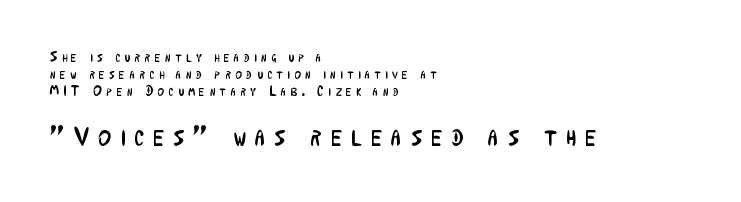
Which margin do the lines hug? The left one — the right edge is uneven. Inter-character spacing is expanded well beyond the font's built-in metrics. Counters stay open thanks to moderate or lighter strokes. You can tell from the bare stems that sans-serif type was used.
